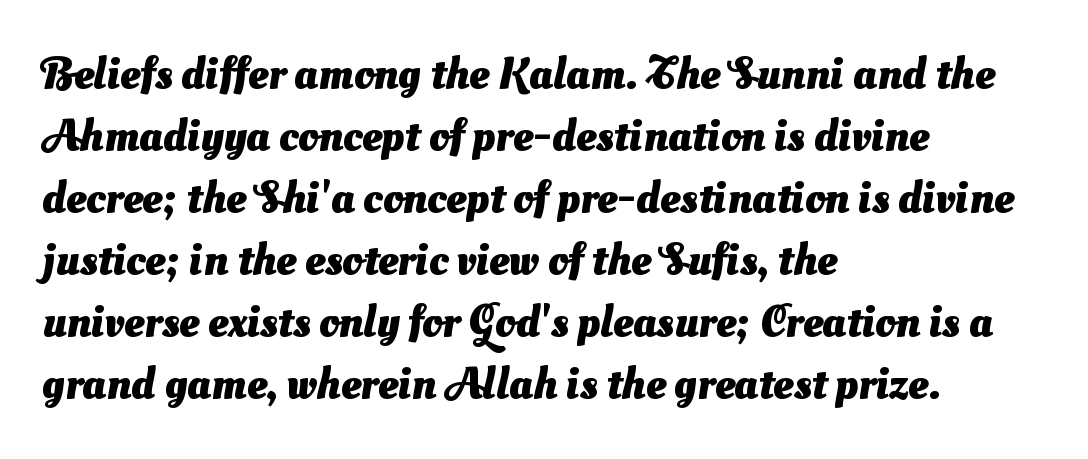
Q: Is the text bold? A: Yes.
Q: Is the typeface a serif or a sans-serif typeface? A: Sans-serif.
Q: Is the text underlined? A: No.
Q: How is the paragraph aligned? A: Left-aligned.
Q: Is the spacing between letters normal or unusually wide? A: Normal.
Q: Is the spacing between lines tight, normal or loose? A: Normal.
Q: Width (condensed, normal, or wide)? A: Normal.
Q: Stroke contrast? A: Medium.
Q: x-height? A: Small.
Q: Monospaced? A: No.
